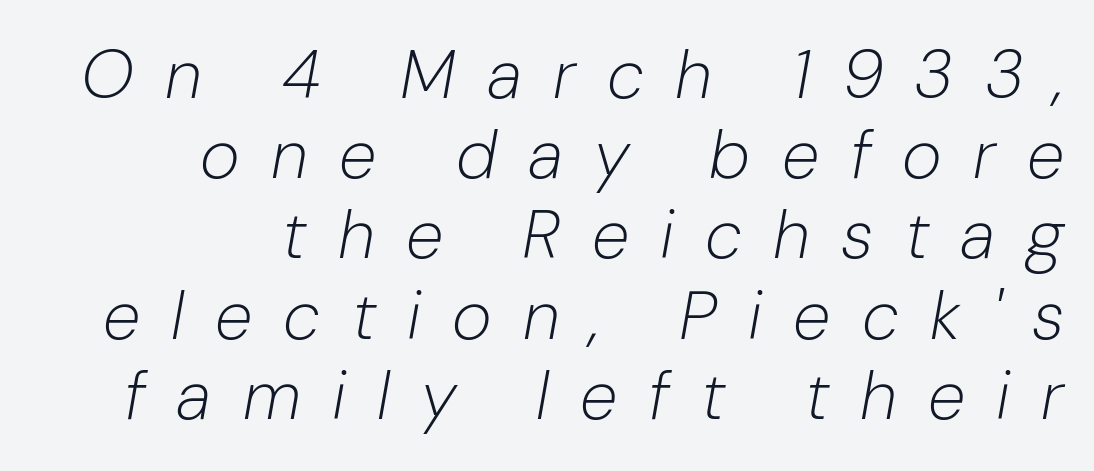
A light-to-regular cut is what we see here. If you drew a ruler down the right edge, every line would touch it. Inter-character spacing is expanded well beyond the font's built-in metrics. Descenders hang freely into open space.
